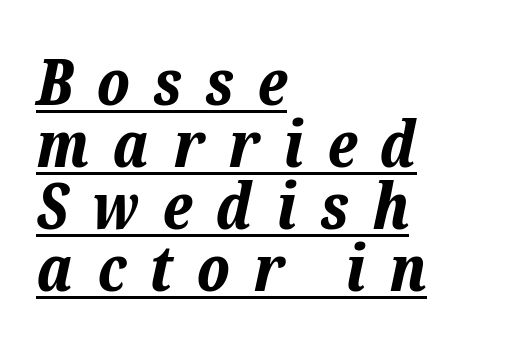
Looking at the ascenders, they clearly lean. Note the varied advance widths — an 'i' is clearly narrower than an 'm'. Which margin do the lines hug? The left one — the right edge is uneven. This rendering widens character spacing well past its baseline value.
